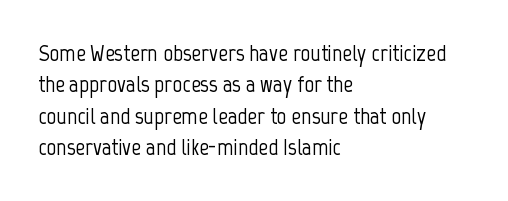
{"italic": "no", "underline": "no", "align": "left", "line_spacing": "normal", "line_spacing_ratio": 1.31, "letter_spacing": "normal", "letter_spacing_em": 0.0, "glyph_px": 24}
